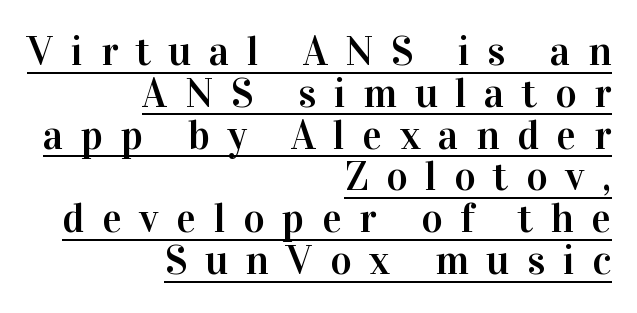
Q: Is the text italic (slanted)? A: No, it is upright.
Q: Is the typeface a serif or a sans-serif typeface? A: Serif.
Q: Is the text underlined? A: Yes.
Q: How is the paragraph aligned? A: Right-aligned.
Q: Is the spacing between letters normal or unusually wide? A: Unusually wide.
Q: Is the spacing between lines tight, normal or loose? A: Tight.
Q: Width (condensed, normal, or wide)? A: Normal.
Q: Stroke contrast? A: High.
Q: x-height? A: Medium.
Q: Monospaced? A: No.
